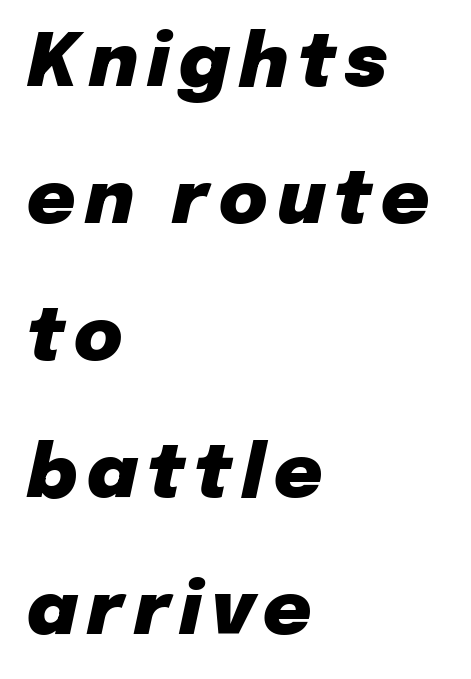
The image shows 74 px heavy type, italic (leaning right); set left-aligned, line spacing 1.85x, not underlined; low stroke contrast and a medium x-height.
